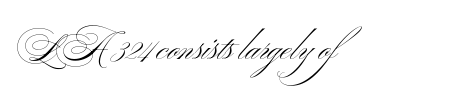
Honestly, there is no underline to notice here at all. What stands out about the letter spacing? Nothing — it is the standard amount. The font family rendered here belongs to the sans-serif group. Here the designer chose a conventional face with non-uniform glyph widths.
